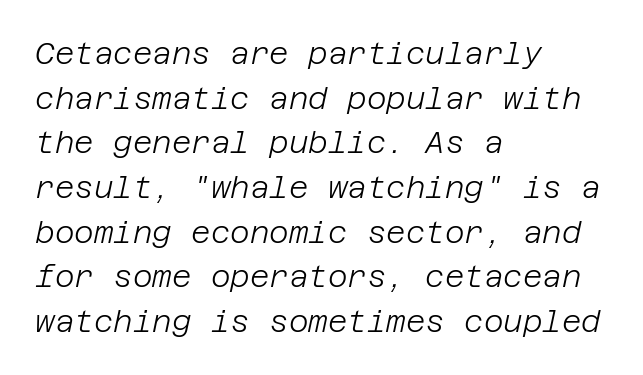
The image shows 30 px light type, italic (leaning right); set left-aligned, normal line spacing (1.49x), normal letter spacing, not underlined; low stroke contrast and a large x-height.
